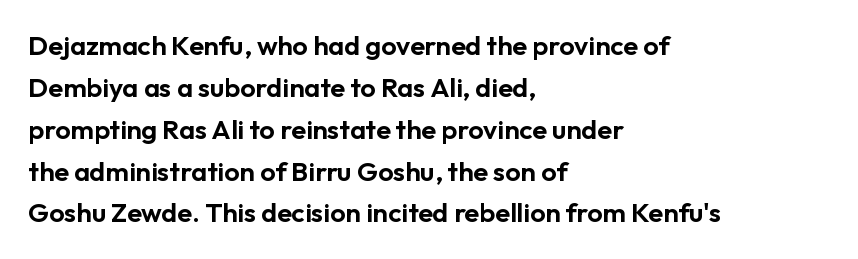
Decoration check: the copy has no underline. You can tell it's not italic because the verticals are truly vertical. Is the letter spacing exaggerated? No — it looks like the ordinary default. A classic flush-left, rag-right setting is used for this passage. Baseline-to-baseline distance is the conventional proportion of letter height.
